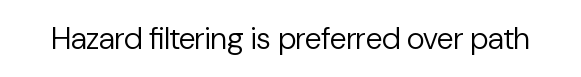
{"serif": "no", "italic": "no", "bold": "no", "weight": "regular", "width": "normal", "stroke_contrast": "low", "x_height": "medium", "monospaced": "no", "underline": "no", "letter_spacing": "normal", "letter_spacing_em": 0.0, "glyph_px": 31}
